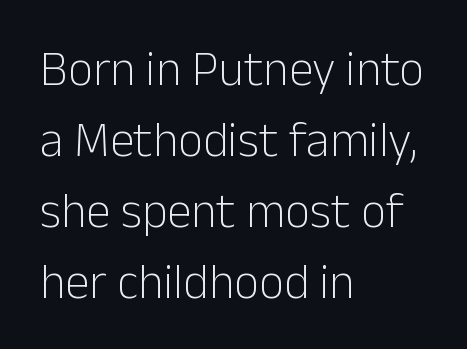
Q: Is the text bold? A: No.
Q: Is the text italic (slanted)? A: No, it is upright.
Q: Is the typeface a serif or a sans-serif typeface? A: Sans-serif.
Q: Is the text underlined? A: No.
Q: How is the paragraph aligned? A: Left-aligned.
Q: Is the spacing between letters normal or unusually wide? A: Normal.
Q: Is the spacing between lines tight, normal or loose? A: Normal.
Q: Width (condensed, normal, or wide)? A: Normal.
Q: Stroke contrast? A: Low.
Q: x-height? A: Medium.
Q: Monospaced? A: No.
